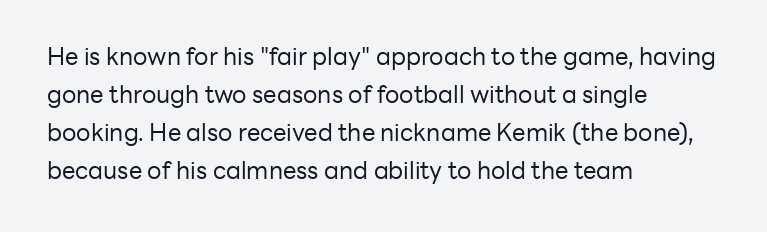
Caption: standard tracking, unaltered. How would I describe the line gaps? Plain and ordinary. Notice how the stems are strictly vertical — no italics here. The typeface has the unassuming heft of standard copy or less. The lines are quadded left.
